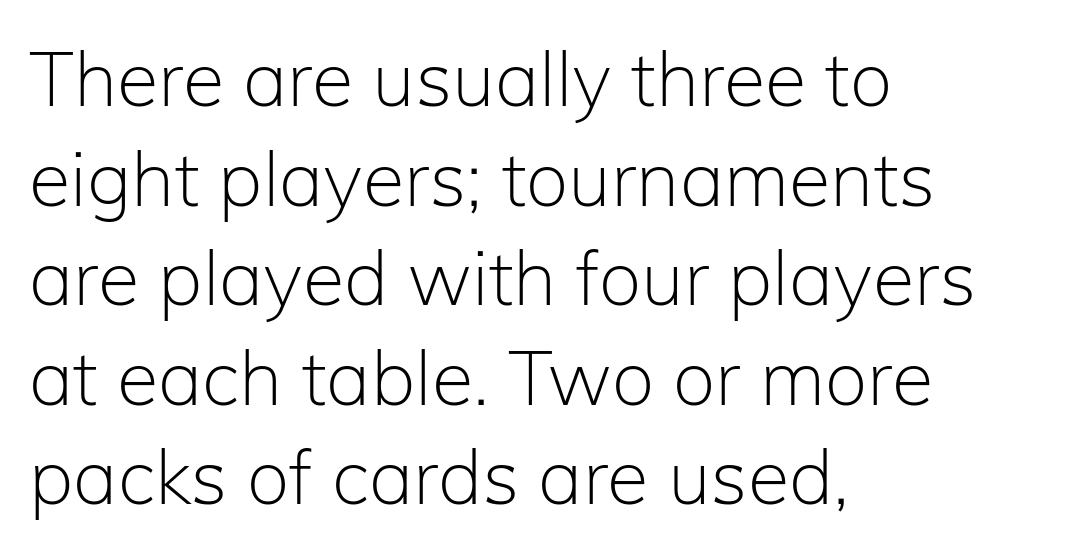
Q: Is the text bold? A: No.
Q: Is the text italic (slanted)? A: No, it is upright.
Q: Is the typeface a serif or a sans-serif typeface? A: Sans-serif.
Q: Is the text underlined? A: No.
Q: How is the paragraph aligned? A: Left-aligned.
Q: Is the spacing between letters normal or unusually wide? A: Normal.
Q: Is the spacing between lines tight, normal or loose? A: Normal.
Q: Width (condensed, normal, or wide)? A: Normal.
Q: Stroke contrast? A: Low.
Q: x-height? A: Medium.
Q: Monospaced? A: No.
